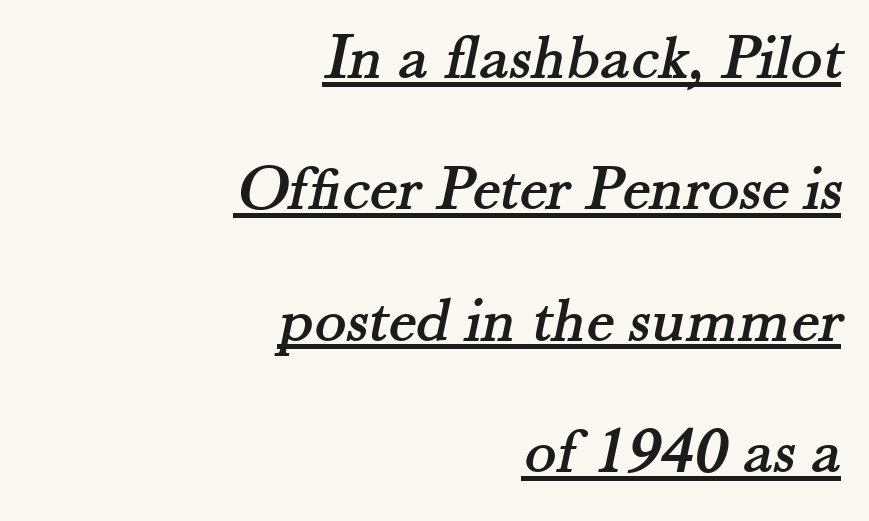
Q: Is the typeface a serif or a sans-serif typeface? A: Serif.
Q: Is the text underlined? A: Yes.
Q: How is the paragraph aligned? A: Right-aligned.
Q: Is the spacing between letters normal or unusually wide? A: Normal.
Q: Is the spacing between lines tight, normal or loose? A: Loose.
Q: Width (condensed, normal, or wide)? A: Normal.
Q: Stroke contrast? A: Medium.
Q: x-height? A: Small.
Q: Monospaced? A: No.
